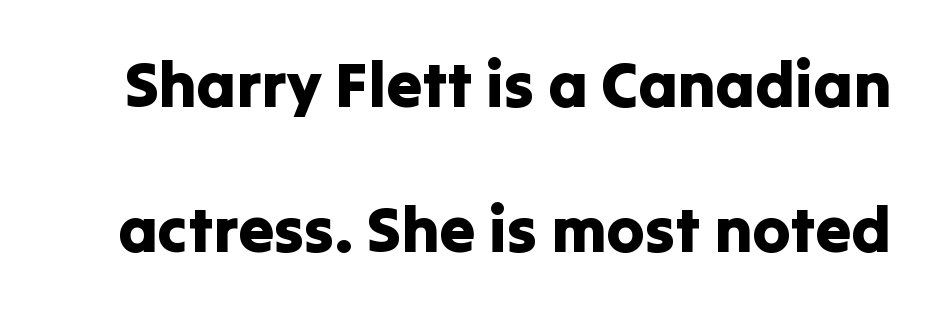
Q: Is the text italic (slanted)? A: No, it is upright.
Q: Is the typeface a serif or a sans-serif typeface? A: Sans-serif.
Q: Is the text underlined? A: No.
Q: Is the spacing between letters normal or unusually wide? A: Normal.
Q: Is the spacing between lines tight, normal or loose? A: Loose.
Q: Width (condensed, normal, or wide)? A: Normal.
Q: Stroke contrast? A: Low.
Q: x-height? A: Medium.
Q: Monospaced? A: No.
